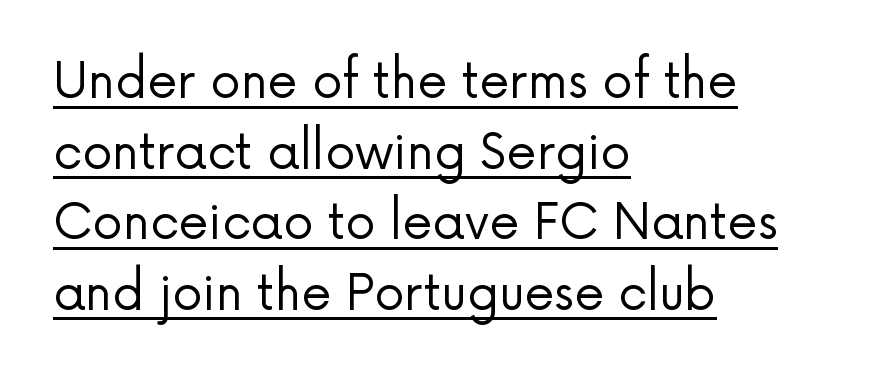
The image shows 48 px regular-weight sans-serif type, upright; set left-aligned, normal line spacing (1.47x), normal letter spacing, underlined; low stroke contrast and a medium x-height.
